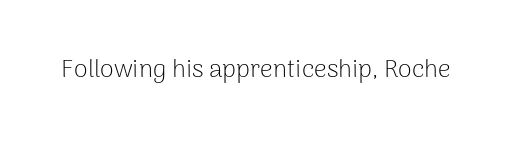
Q: Is the text bold? A: No.
Q: Is the text italic (slanted)? A: No, it is upright.
Q: Is the text underlined? A: No.
Q: Is the spacing between letters normal or unusually wide? A: Normal.
